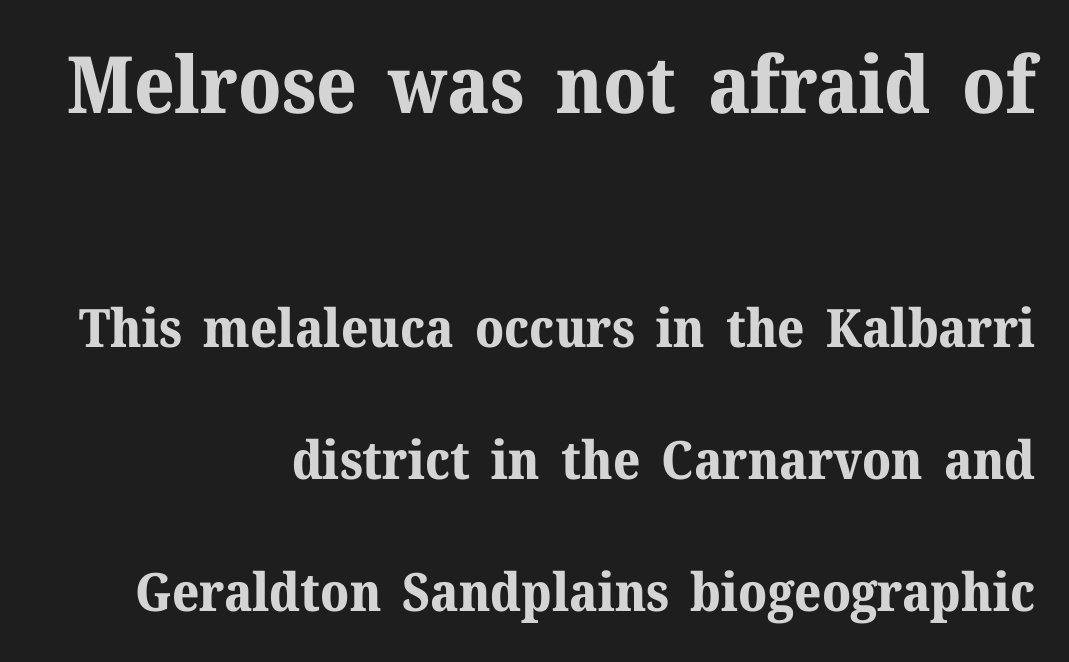
In this sample the first text group is rendered at the bigger scale. Pretty heavy lettering here — definitely bold. Rows of type keep a wide berth in the vertical direction. Yep, those are serifs on the letters. Lines of text with bare space underneath. Typeset ragged left — the right edge is the straight one.
